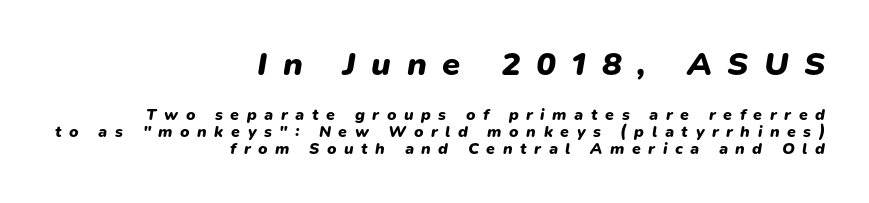
Vertically, the passage feels compressed, each row crowding the next. Character widths vary here, with narrow letters taking less room than wide ones. Descenders hang freely into open space. Letter spacing: wide. Line endings align vertically; line beginnings do not.
